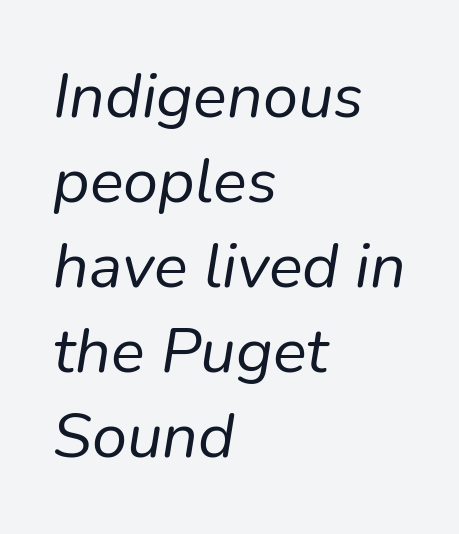
{"italic": "yes", "lean": "right", "slant_degrees": 9, "bold": "no", "weight": "regular", "width": "normal", "stroke_contrast": "low", "x_height": "medium", "monospaced": "no", "underline": "no", "align": "left", "line_spacing": "normal", "line_spacing_ratio": 1.35, "letter_spacing": "normal", "letter_spacing_em": 0.0, "glyph_px": 63}
